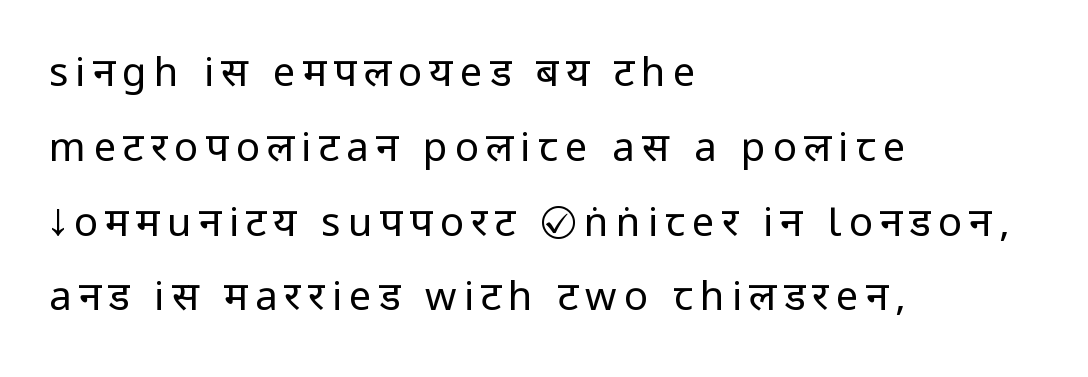
Q: Is the text bold? A: No.
Q: Is the text italic (slanted)? A: No, it is upright.
Q: Is the typeface a serif or a sans-serif typeface? A: Sans-serif.
Q: Is the text underlined? A: No.
Q: How is the paragraph aligned? A: Left-aligned.
Q: Width (condensed, normal, or wide)? A: Condensed.
Q: Stroke contrast? A: Low.
